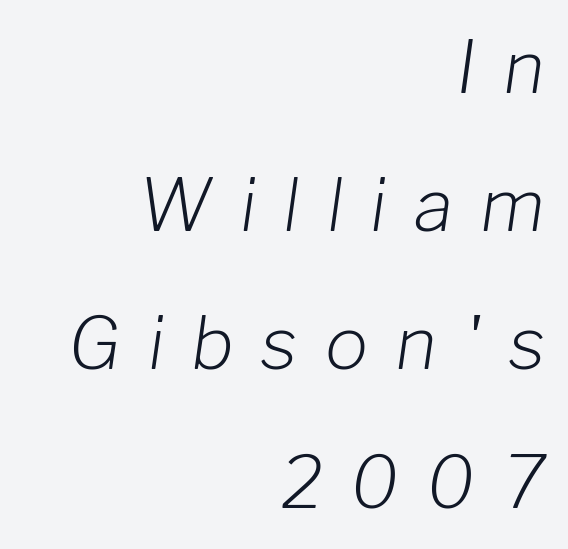
Q: Is the text bold? A: No.
Q: Is the text italic (slanted)? A: Yes, it leans right by about 8 degrees.
Q: Is the text underlined? A: No.
Q: How is the paragraph aligned? A: Right-aligned.
Q: Is the spacing between letters normal or unusually wide? A: Unusually wide.
Q: Is the spacing between lines tight, normal or loose? A: Loose.
Q: Width (condensed, normal, or wide)? A: Normal.
Q: Stroke contrast? A: Low.
Q: x-height? A: Medium.
Q: Monospaced? A: No.
